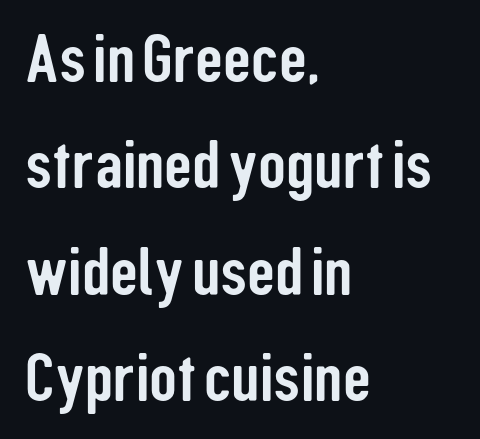
{"serif": "no", "italic": "no", "width": "condensed", "stroke_contrast": "low", "x_height": "medium", "monospaced": "no", "underline": "no", "align": "left", "line_spacing": "normal", "line_spacing_ratio": 1.54, "letter_spacing": "normal", "letter_spacing_em": 0.0, "glyph_px": 69}
